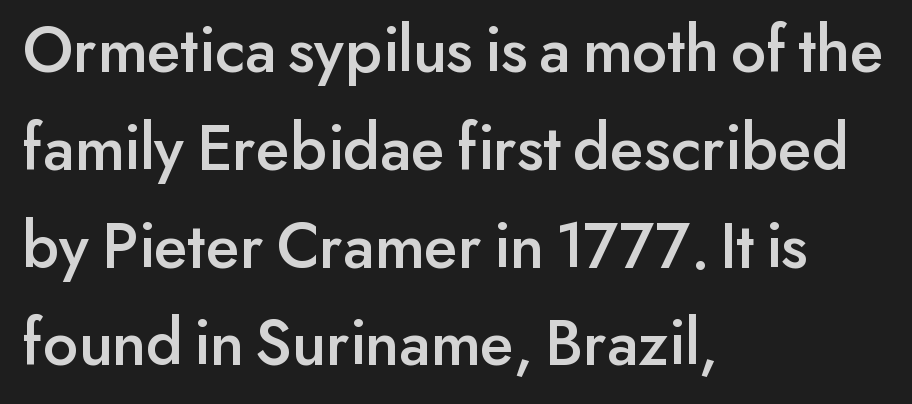
The image shows 67 px sans-serif type, upright; set left-aligned, normal line spacing (1.46x), normal letter spacing, not underlined; low stroke contrast and a small x-height.
